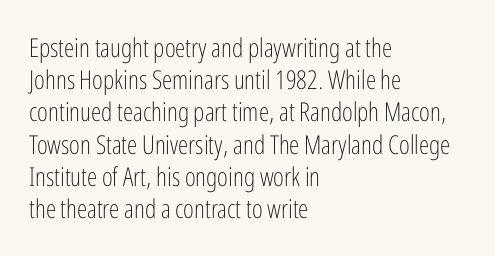
{"italic": "no", "bold": "no", "underline": "no", "align": "left", "line_spacing_ratio": 1.24, "letter_spacing": "normal", "letter_spacing_em": 0.0, "glyph_px": 26}
